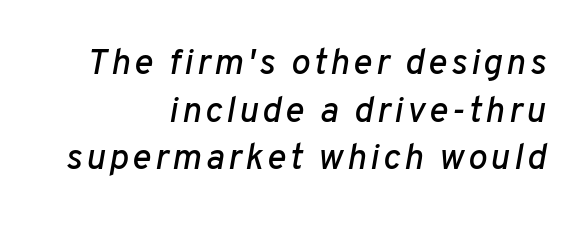
If you measured baseline to baseline, you'd find a middling distance. Do the characters align in a grid? No, the font is proportional. Is the block centered? No — it sits flush against the right margin. Compared with ordinary roman type, these characters are visibly tilted. The passage shown is not underscored anywhere.
